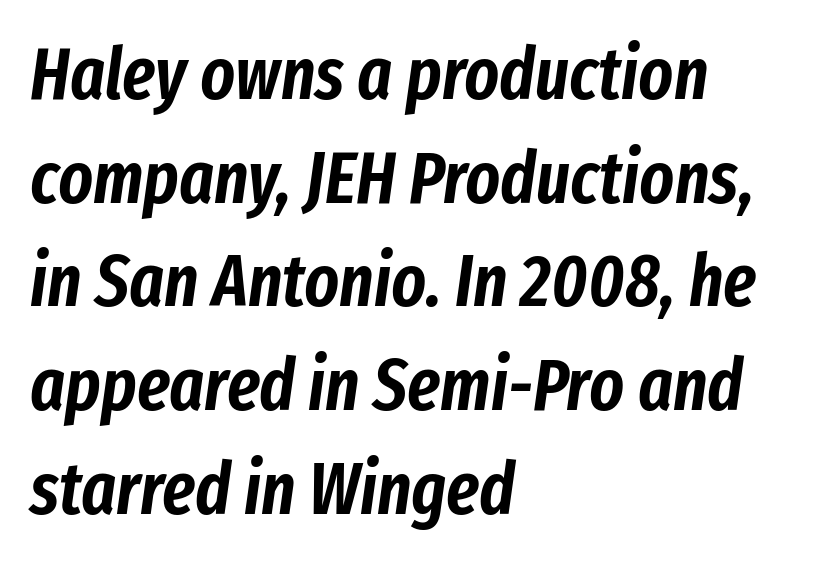
The image shows 73 px condensed type, italic (leaning right); set left-aligned, normal line spacing (1.42x), normal letter spacing, not underlined; low stroke contrast and a medium x-height.
